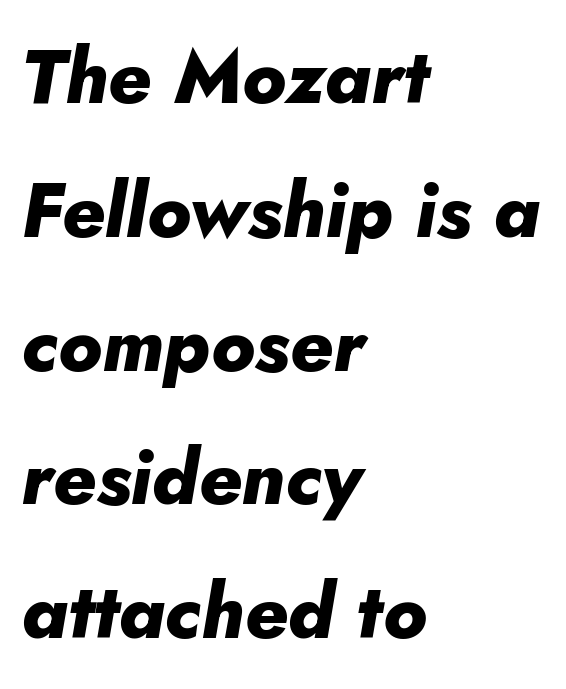
This is oblique type, the kind used for emphasis or titles. Which margin do the lines hug? The left one — the right edge is uneven. The rendering uses a bold face; every stroke is thick and dark. Here the designer chose a conventional face with non-uniform glyph widths. Anything drawn beneath the words? Only blank space.
